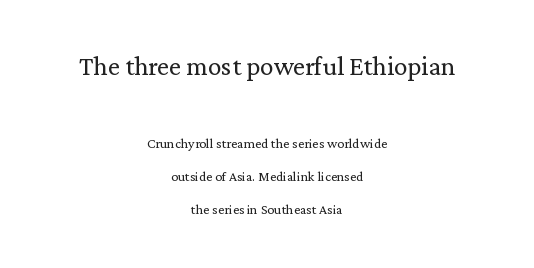
The specimen reads as upright at a glance. Stems and bowls with no extra thickness — not bold. These lines stand farther apart than default settings would place them. The glyphs are unaccompanied by any horizontal stroke below them.
